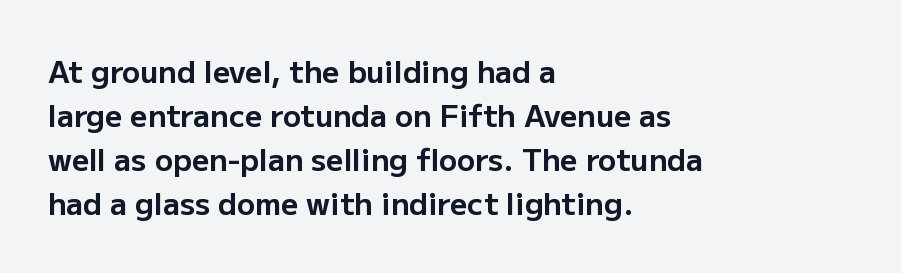
Only glyphs here, with clear space below each row. Compared with typical body copy, the letter spacing here is the same. In terms of weight, the rendering is a true, heavy bold. Does the type have serifs? No, each stem ends abruptly. The letters stand upright; this is a roman face.
